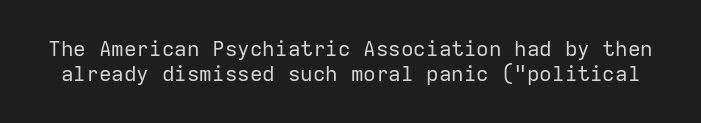
{"italic": "no", "bold": "no", "underline": "no", "line_spacing_ratio": 1.2, "letter_spacing": "normal", "letter_spacing_em": 0.0, "glyph_px": 21}
